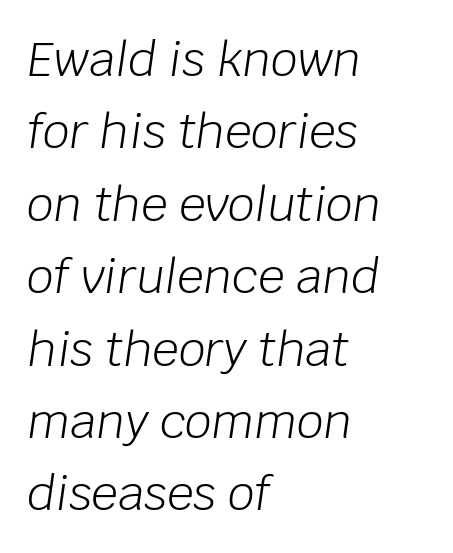
Nobody touched the tracking dial on this one. Posture: slanted. Quick note: underline off. On a weight scale, this lands at 450 or below.
